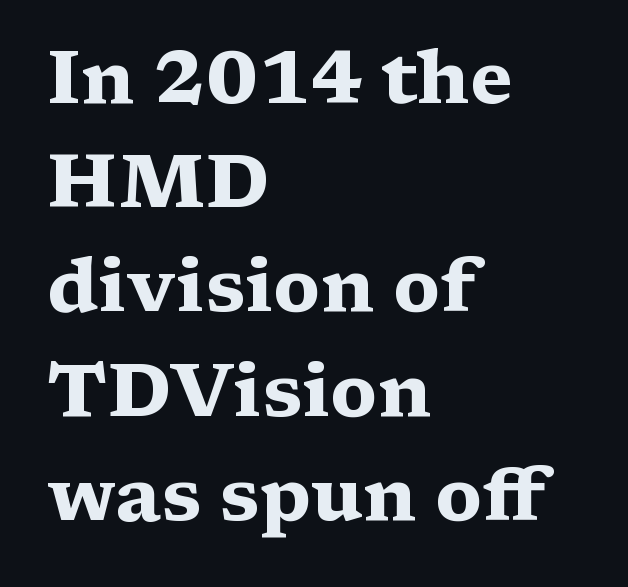
The image shows 75 px heavy, wide serif type, upright; set left-aligned, normal line spacing (1.39x), normal letter spacing, not underlined; medium stroke contrast and a medium x-height.
